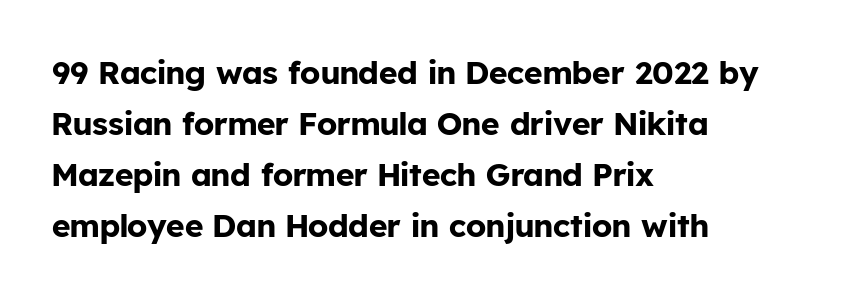
Q: Is the text bold? A: Yes.
Q: Is the text italic (slanted)? A: No, it is upright.
Q: Is the typeface a serif or a sans-serif typeface? A: Sans-serif.
Q: Is the text underlined? A: No.
Q: How is the paragraph aligned? A: Left-aligned.
Q: Is the spacing between letters normal or unusually wide? A: Normal.
Q: Is the spacing between lines tight, normal or loose? A: Normal.
Q: Width (condensed, normal, or wide)? A: Normal.
Q: Stroke contrast? A: Low.
Q: x-height? A: Medium.
Q: Monospaced? A: No.
